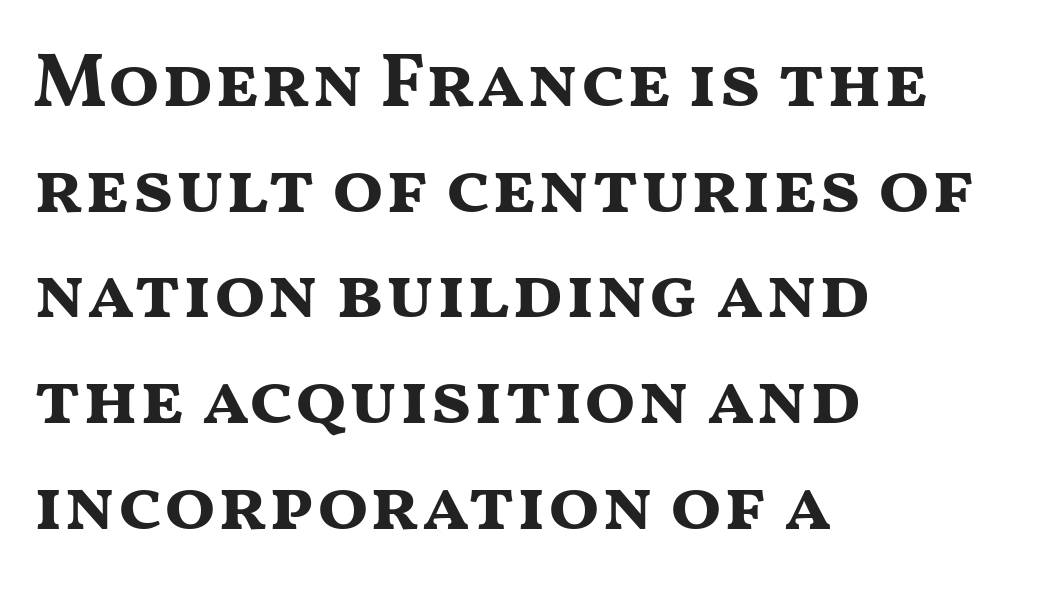
Q: Is the text bold? A: Yes.
Q: Is the text italic (slanted)? A: No, it is upright.
Q: Is the typeface a serif or a sans-serif typeface? A: Sans-serif.
Q: Is the text underlined? A: No.
Q: How is the paragraph aligned? A: Left-aligned.
Q: Is the spacing between letters normal or unusually wide? A: Normal.
Q: Is the spacing between lines tight, normal or loose? A: Normal.
Q: Width (condensed, normal, or wide)? A: Wide.
Q: Stroke contrast? A: Medium.
Q: x-height? A: Medium.
Q: Monospaced? A: No.
